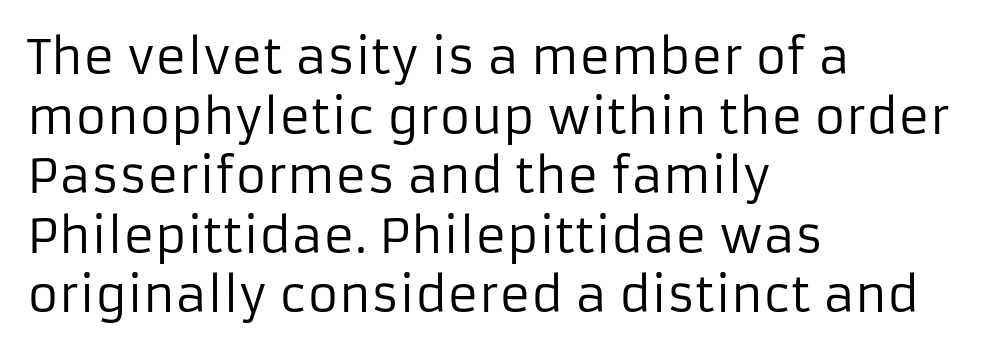
{"serif": "no", "italic": "no", "bold": "no", "weight": "regular", "width": "normal", "stroke_contrast": "low", "x_height": "medium", "monospaced": "no", "underline": "no", "align": "left", "line_spacing_ratio": 1.24, "letter_spacing": "normal", "letter_spacing_em": 0.0, "glyph_px": 48}
